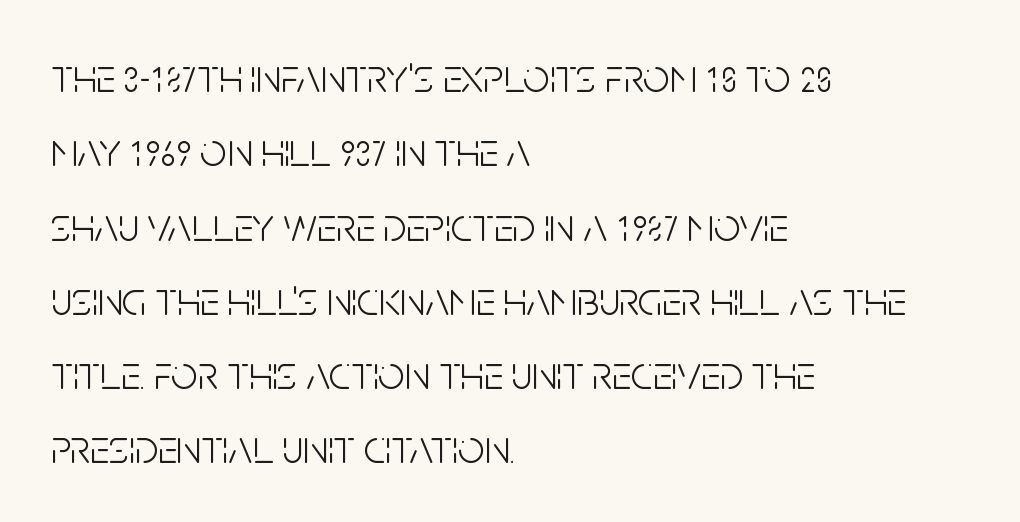
Q: Is the text bold? A: No.
Q: Is the text italic (slanted)? A: No, it is upright.
Q: Is the typeface a serif or a sans-serif typeface? A: Sans-serif.
Q: Is the text underlined? A: No.
Q: How is the paragraph aligned? A: Left-aligned.
Q: Is the spacing between letters normal or unusually wide? A: Normal.
Q: Is the spacing between lines tight, normal or loose? A: Normal.
Q: Width (condensed, normal, or wide)? A: Condensed.
Q: Stroke contrast? A: Low.
Q: x-height? A: Large.
Q: Monospaced? A: No.
